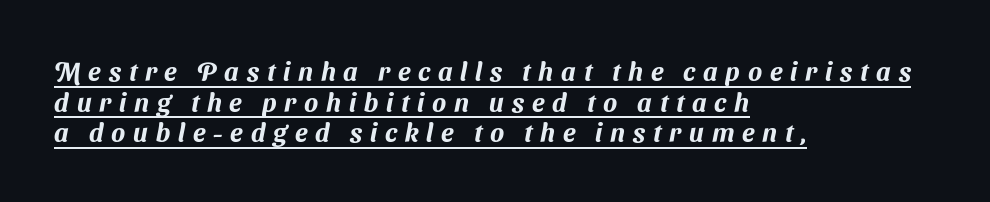
Q: Is the text underlined? A: Yes.
Q: How is the paragraph aligned? A: Left-aligned.
Q: Is the spacing between letters normal or unusually wide? A: Unusually wide.
